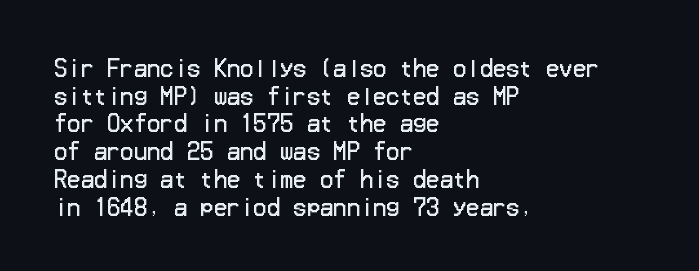
{"italic": "no", "bold": "no", "underline": "no", "align": "left", "line_spacing": "normal", "line_spacing_ratio": 1.26, "letter_spacing": "normal", "letter_spacing_em": 0.0, "glyph_px": 22}
